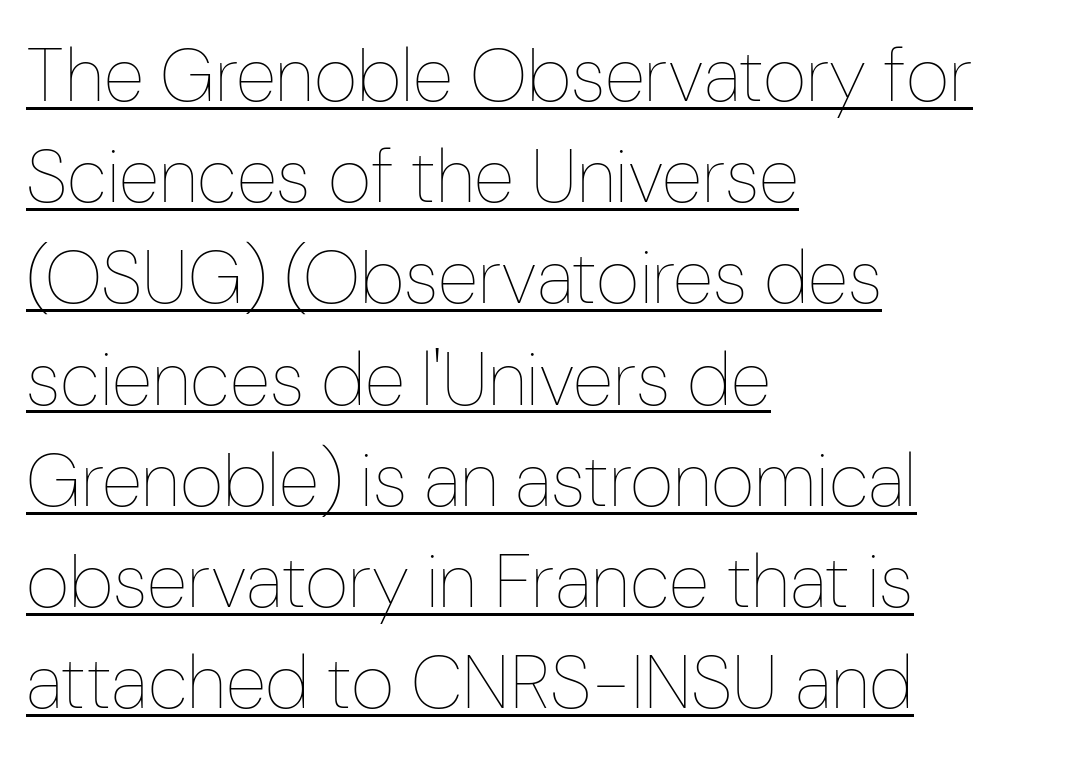
Q: Is the text bold? A: No.
Q: Is the text italic (slanted)? A: No, it is upright.
Q: Is the text underlined? A: Yes.
Q: How is the paragraph aligned? A: Left-aligned.
Q: Is the spacing between letters normal or unusually wide? A: Normal.
Q: Is the spacing between lines tight, normal or loose? A: Normal.
Q: Width (condensed, normal, or wide)? A: Condensed.
Q: Stroke contrast? A: Low.
Q: x-height? A: Medium.
Q: Monospaced? A: No.
